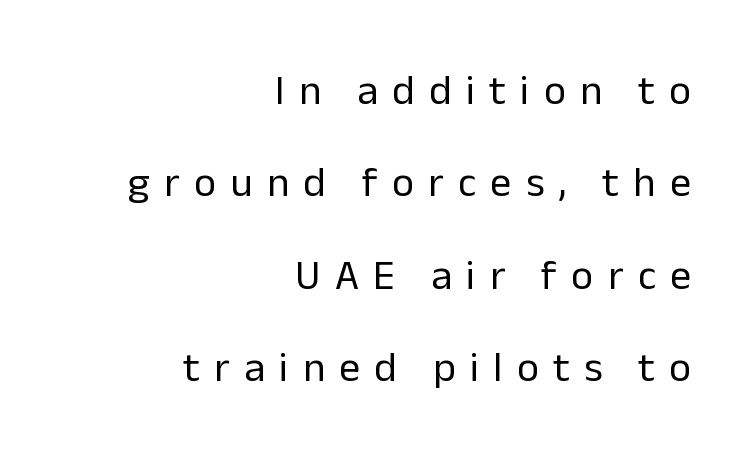
Q: Is the text bold? A: No.
Q: Is the text italic (slanted)? A: No, it is upright.
Q: Is the typeface a serif or a sans-serif typeface? A: Sans-serif.
Q: Is the text underlined? A: No.
Q: How is the paragraph aligned? A: Right-aligned.
Q: Is the spacing between letters normal or unusually wide? A: Unusually wide.
Q: Is the spacing between lines tight, normal or loose? A: Loose.
Q: Width (condensed, normal, or wide)? A: Normal.
Q: Stroke contrast? A: Low.
Q: x-height? A: Medium.
Q: Monospaced? A: No.
